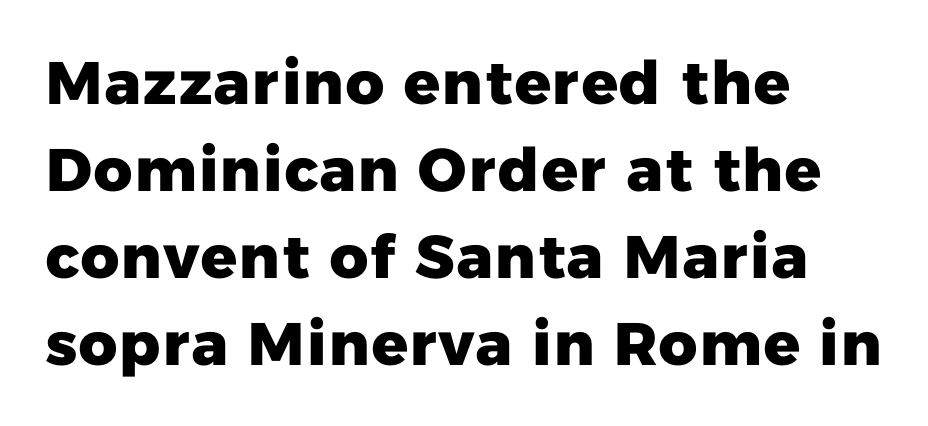
Does extra space separate the letters? No, they use regular spacing. The lines sit at an ordinary, default distance from one another. Each letter keeps its own natural width here, so spacing adapts to shape. The letters are bold, with thick, heavy strokes. Caption: multi-line text, flush left, ragged right.
